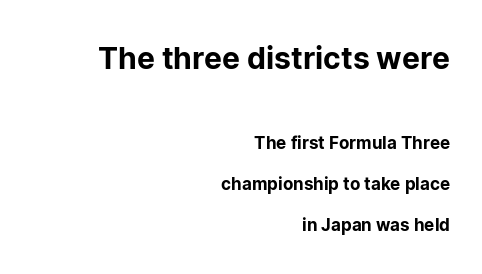
The image shows 30 px sans-serif type, upright; set right-aligned, loose line spacing (2.41x), normal letter spacing, not underlined; the first (top) block is 1.76x larger; low stroke contrast and a medium x-height.
